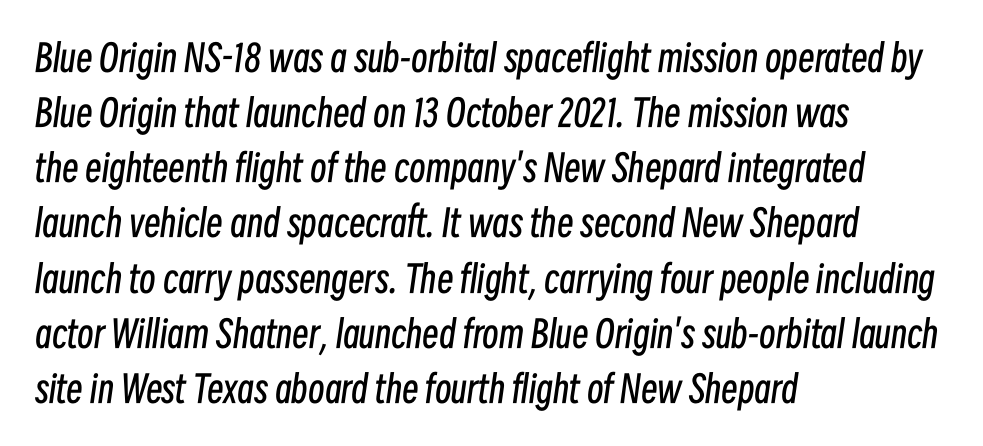
Baseline-to-baseline distance is the conventional proportion of letter height. An italicized treatment has been applied to the whole sample. Unmarked baselines from the first word to the last. This reads as an unemphasized weight, regular at the heaviest. Teacher's note: observe the even left margin — that is flush-left alignment.
